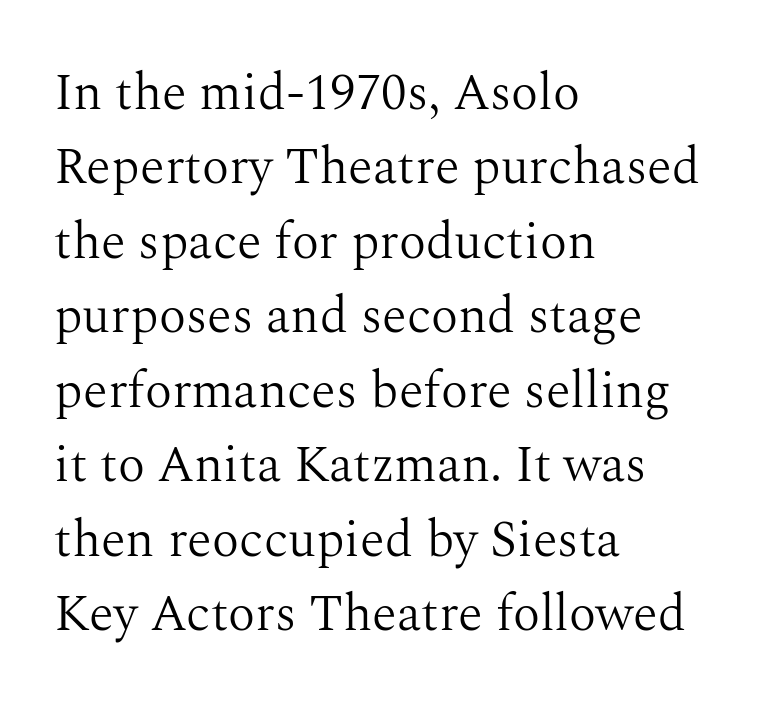
The image shows 51 px light serif type, upright; set left-aligned, normal line spacing (1.46x), normal letter spacing, not underlined; medium stroke contrast and a medium x-height.
